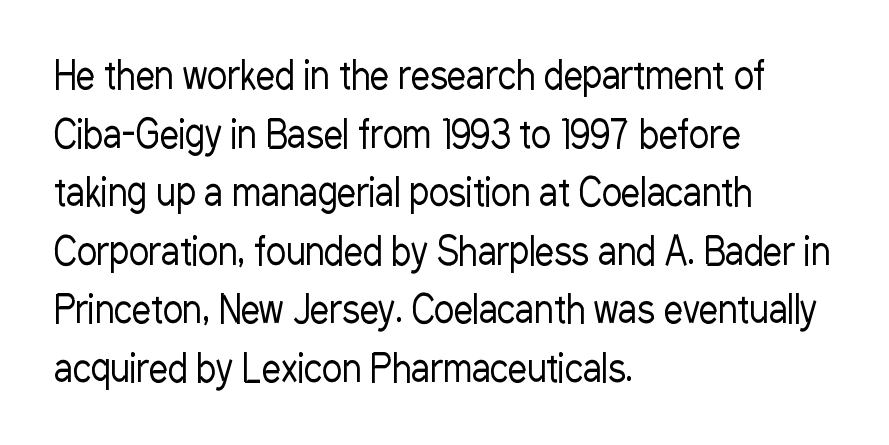
You can tell it's not italic because the verticals are truly vertical. Each row of text sits above clean, open space. The letterforms sit at book weight or below. Notice how descenders clear the ascenders below comfortably — that's standard leading. The glyphs in this specimen are sans serif.
